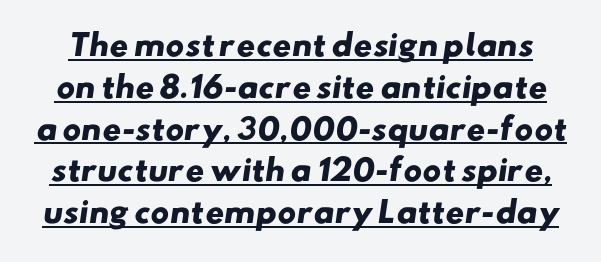
{"serif": "no", "bold": "yes", "weight": "heavy", "width": "wide", "stroke_contrast": "low", "x_height": "small", "monospaced": "no", "underline": "yes", "line_spacing": "normal", "line_spacing_ratio": 1.44, "letter_spacing": "normal", "letter_spacing_em": 0.0, "glyph_px": 29}
